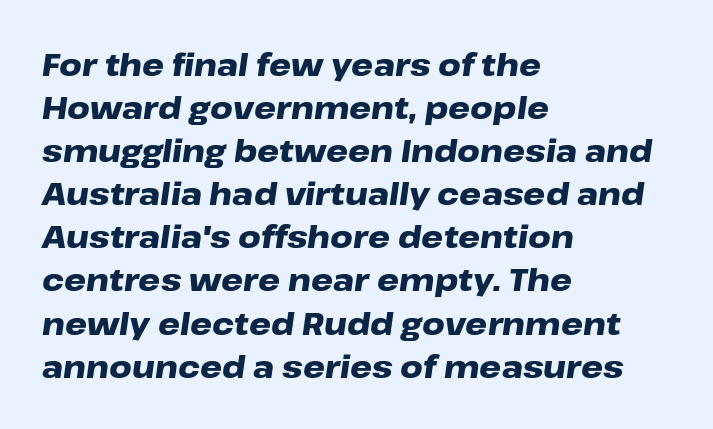
{"italic": "yes", "lean": "right", "slant_degrees": 8, "bold": "yes", "weight": "heavy", "width": "wide", "stroke_contrast": "low", "x_height": "medium", "monospaced": "no", "underline": "no", "align": "left", "line_spacing": "normal", "line_spacing_ratio": 1.39, "letter_spacing": "normal", "letter_spacing_em": 0.0, "glyph_px": 31}
